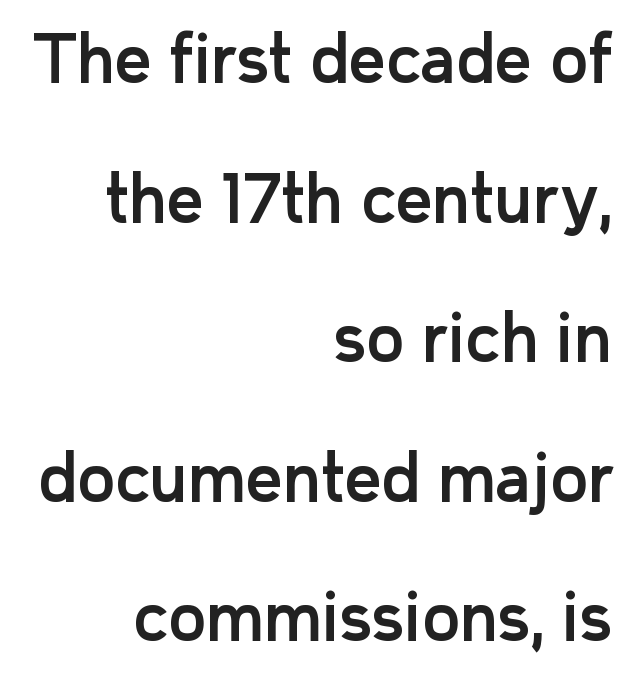
The specimen omits any rule beneath the text block's lines. Observe the absence of serifs on each vertical stroke in this sample. Layout note: lines flush right. You could not count columns in this text — the font is proportionally spaced.
